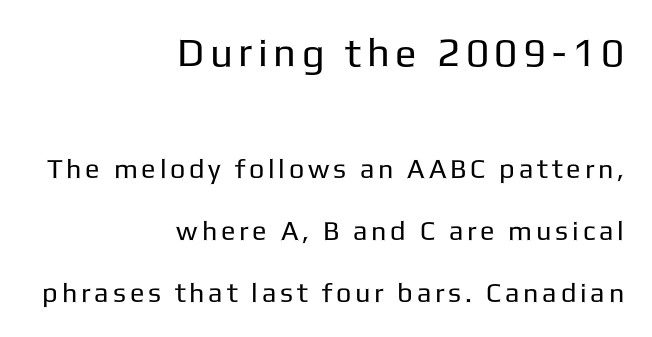
The image shows 40 px regular-weight sans-serif type, upright; set right-aligned, loose line spacing (2.3x), not underlined; the first (top) block is 1.48x larger; low stroke contrast and a medium x-height.
